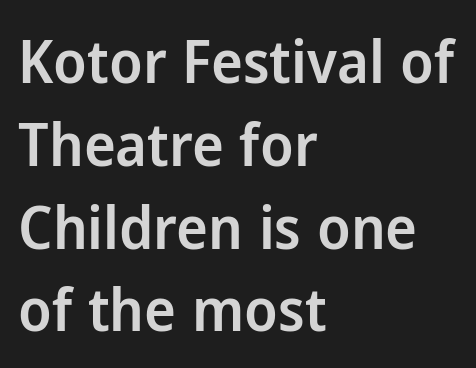
The image shows 60 px semibold sans-serif type, upright; set left-aligned, normal line spacing (1.38x), normal letter spacing, not underlined; low stroke contrast and a medium x-height.
